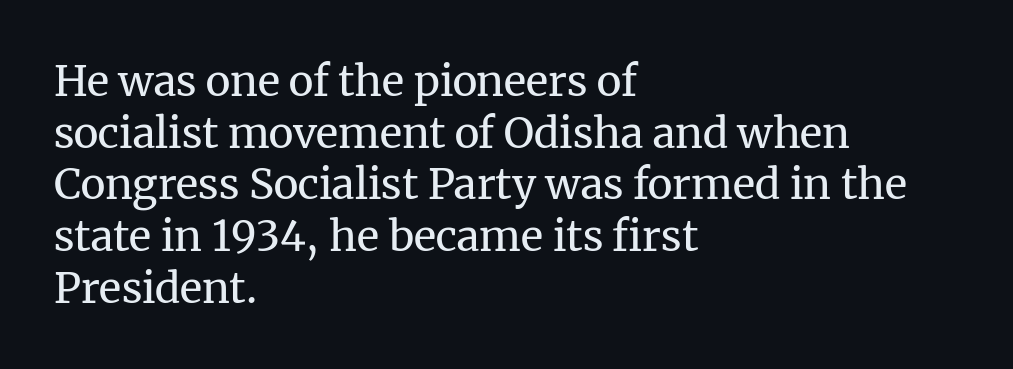
The image shows 42 px regular-weight serif type, upright; set left-aligned, line spacing 1.23x, normal letter spacing, not underlined; medium stroke contrast and a medium x-height.
